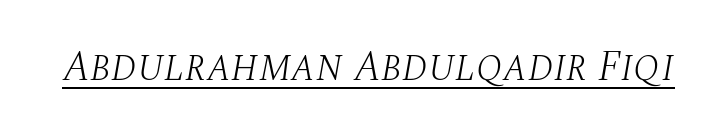
The image shows 43 px light serif type, italic (leaning right); set normal letter spacing, underlined; medium stroke contrast and a large x-height.
